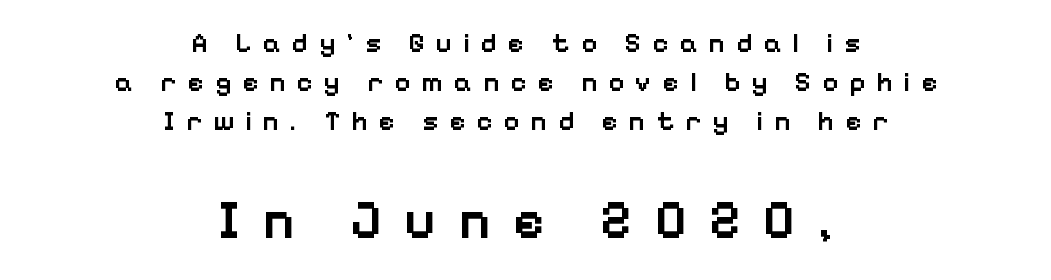
{"serif": "no", "italic": "no", "bold": "semi", "weight": "semibold", "width": "normal", "stroke_contrast": "low", "x_height": "medium", "monospaced": "no", "underline": "no", "align": "center", "line_spacing": "normal", "line_spacing_ratio": 1.44, "letter_spacing": "wide", "letter_spacing_em": 0.41, "larger_block": "second", "size_ratio": 2.0, "glyph_px": 54}
